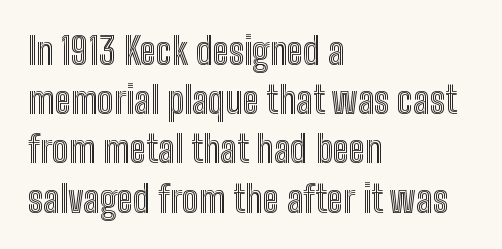
{"italic": "no", "width": "condensed", "x_height": "medium", "monospaced": "no", "underline": "no", "align": "left", "line_spacing": "normal", "line_spacing_ratio": 1.33, "letter_spacing": "normal", "letter_spacing_em": 0.0, "glyph_px": 37}
